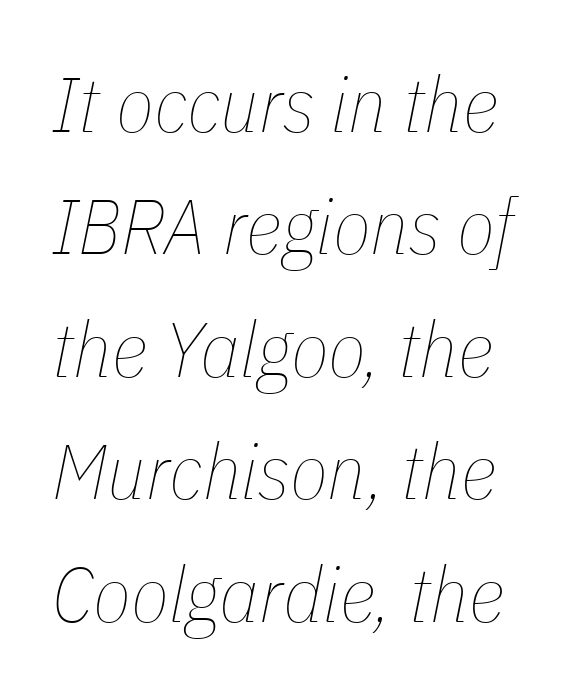
The image shows 78 px thin, condensed type, italic (leaning right); set normal line spacing (1.57x), normal letter spacing, not underlined; low stroke contrast and a medium x-height.
